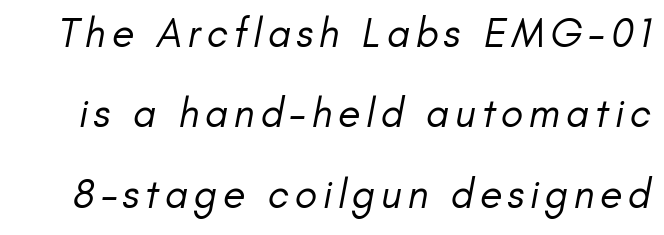
Check where the strokes stop: nothing finishes them off — pure sans. The line-height multiplier appears high, well above default. The letterforms sit at book weight or below. These lines are rendered in a variable-pitch font.
